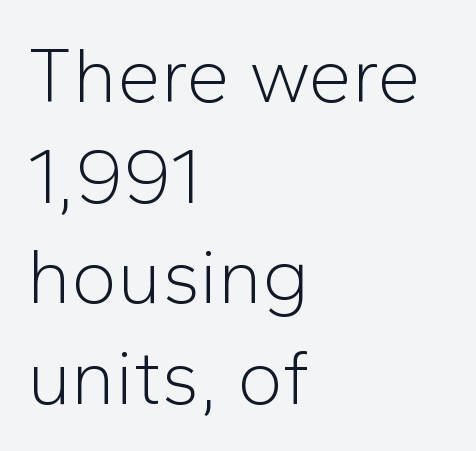
{"serif": "no", "italic": "no", "bold": "no", "weight": "light", "width": "normal", "stroke_contrast": "low", "x_height": "medium", "monospaced": "no", "underline": "no", "align": "left", "line_spacing": "normal", "line_spacing_ratio": 1.29, "letter_spacing": "normal", "letter_spacing_em": 0.0, "glyph_px": 78}
